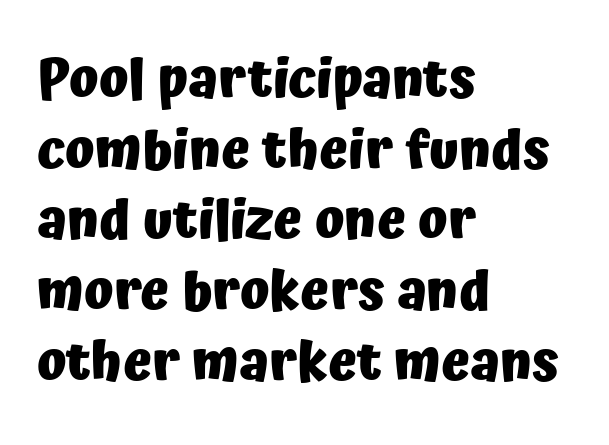
Q: Is the text bold? A: Yes.
Q: Is the text italic (slanted)? A: No, it is upright.
Q: Is the typeface a serif or a sans-serif typeface? A: Sans-serif.
Q: Is the text underlined? A: No.
Q: How is the paragraph aligned? A: Left-aligned.
Q: Is the spacing between letters normal or unusually wide? A: Normal.
Q: Is the spacing between lines tight, normal or loose? A: Normal.
Q: Width (condensed, normal, or wide)? A: Normal.
Q: Stroke contrast? A: Low.
Q: x-height? A: Medium.
Q: Monospaced? A: No.
